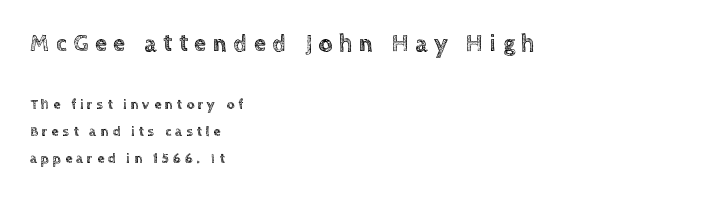
The image shows 24 px text type, upright; set left-aligned, loose line spacing (1.93x), unusually wide letter spacing (+0.28 em), not underlined; the first (top) block is 1.71x larger.
